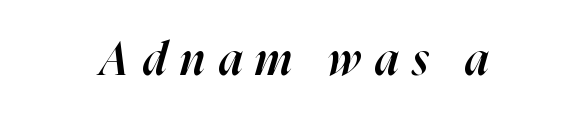
{"italic": "yes", "lean": "right", "slant_degrees": 16, "bold": "semi", "weight": "semibold", "width": "normal", "stroke_contrast": "high", "x_height": "medium", "monospaced": "no", "underline": "no", "letter_spacing": "wide", "letter_spacing_em": 0.3, "glyph_px": 45}
